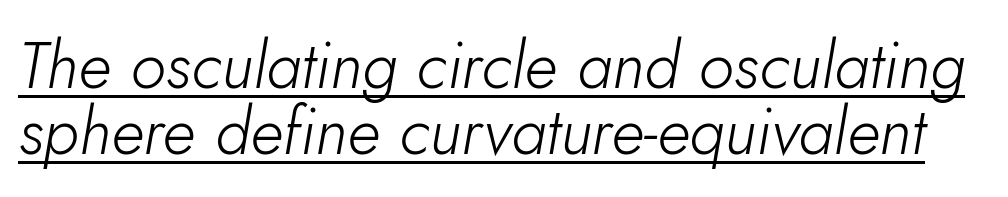
Glance below the letters and you will spot a drawn line. The typeface has the unassuming heft of standard copy or less. What stands out about the letter spacing? Nothing — it is the standard amount. You could barely slide anything between these rows. Is this a fixed-width face? No — the glyphs have proportional, varying widths.
